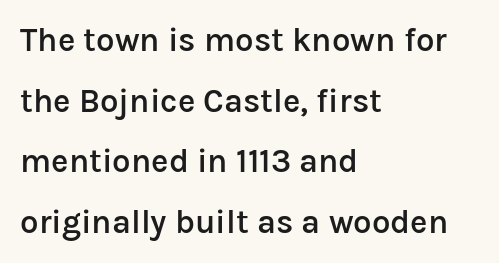
The paragraph shown leans on its left margin. Typographically, this falls in the sans-serif category. The gap between lines stays unmarked. Proportional: the letters do not fall into vertical columns. As a designer I'd log this as weight 600, semibold.
